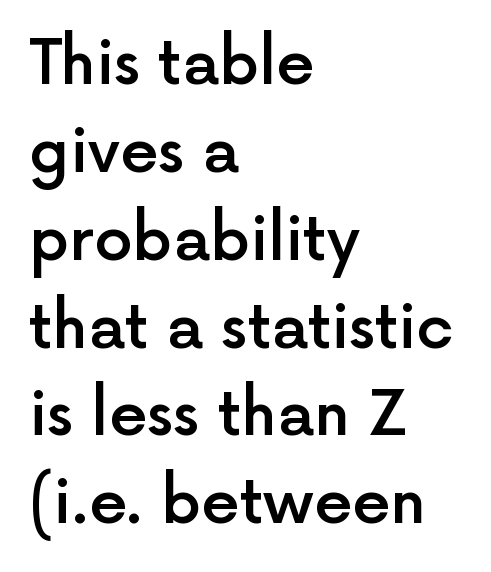
These lines are rendered in a variable-pitch font. Typographic density is moderately raised because the face is semibold. Standard letterfit; no display-style spreading of the glyphs. The typesetter chose a ragged-right arrangement here. The glyphs in this specimen are sans serif.
